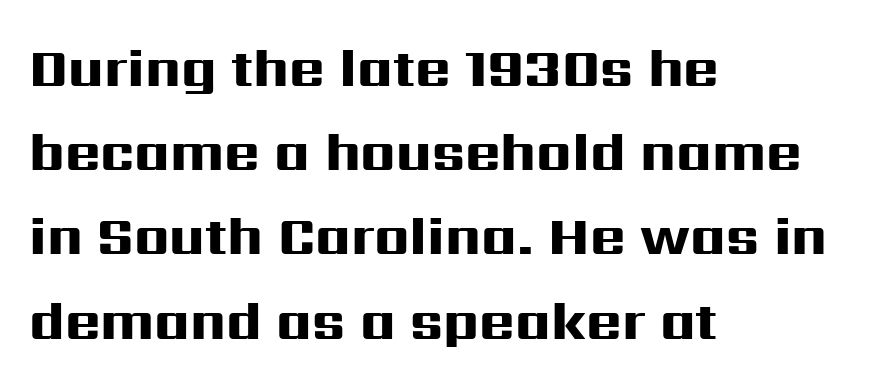
The image shows 54 px heavy, wide sans-serif type, upright; set left-aligned, normal line spacing (1.56x), normal letter spacing, not underlined; high stroke contrast and a medium x-height.
